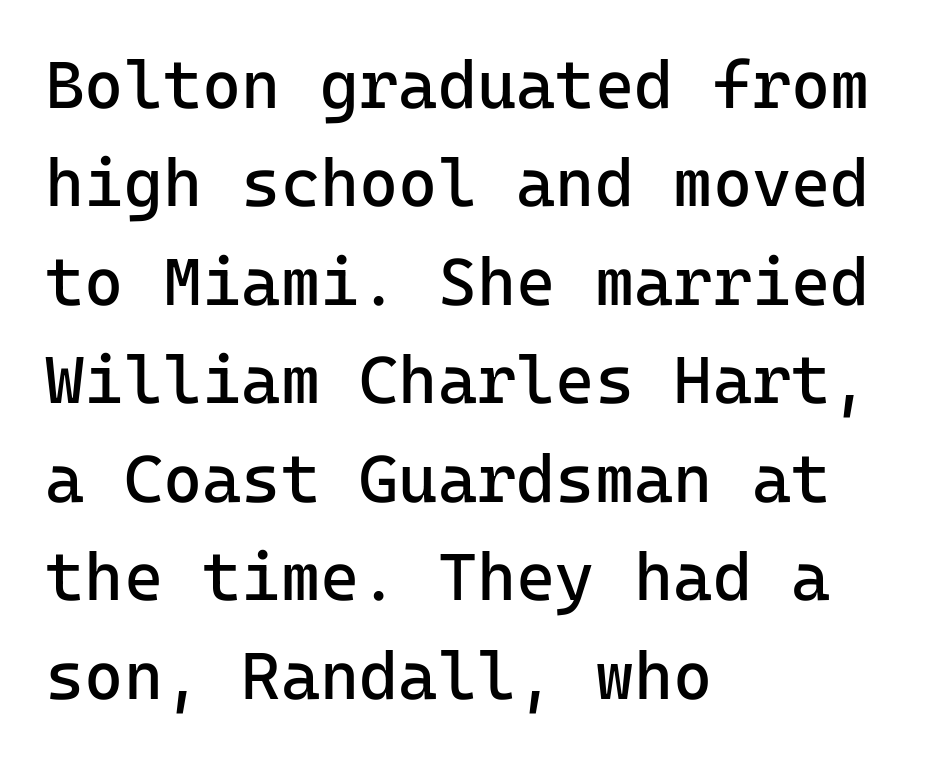
Stem width sits at or under what a default text font uses. When letters stand straight like this, we call the style roman or upright. These lines are rendered in a fixed-pitch font. Casual observation: everything's shoved over to the left. Serifs: no, the terminals of the letterforms are clean.
